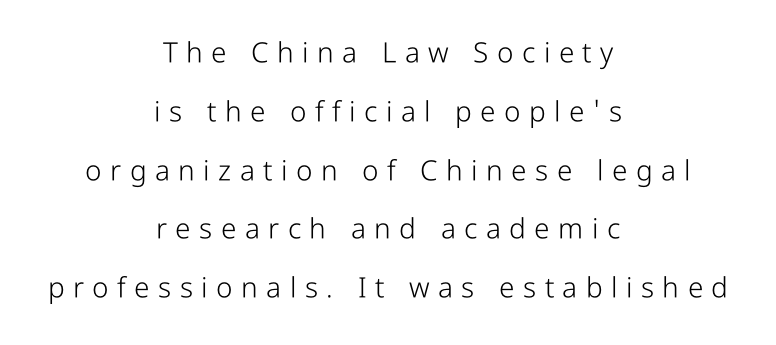
Q: Is the text bold? A: No.
Q: Is the text italic (slanted)? A: No, it is upright.
Q: Is the typeface a serif or a sans-serif typeface? A: Sans-serif.
Q: Is the text underlined? A: No.
Q: How is the paragraph aligned? A: Centered.
Q: Is the spacing between letters normal or unusually wide? A: Unusually wide.
Q: Is the spacing between lines tight, normal or loose? A: Loose.
Q: Width (condensed, normal, or wide)? A: Condensed.
Q: Stroke contrast? A: Low.
Q: x-height? A: Medium.
Q: Monospaced? A: No.
